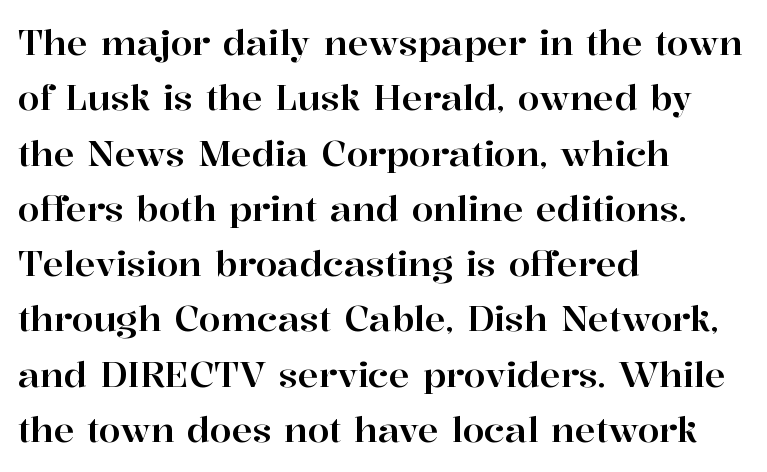
In CSS terms this would be text-align: left. Default kerning and tracking; the words read as compact shapes. Typographically, this falls in the serif category. Italic: no, the glyphs are upright roman. This sample keeps an unexceptional amount of space between lines. The face used here is proportionally spaced, like ordinary book or web type.
